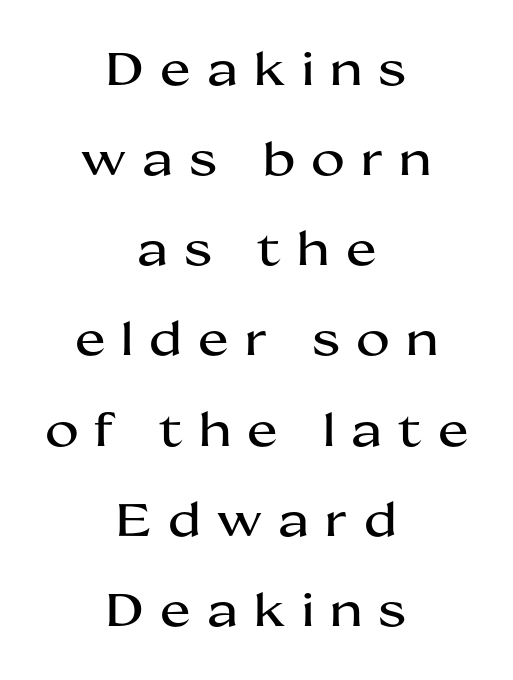
{"italic": "no", "width": "wide", "stroke_contrast": "medium", "x_height": "medium", "monospaced": "no", "underline": "no", "align": "center", "line_spacing": "loose", "line_spacing_ratio": 1.96, "letter_spacing": "wide", "letter_spacing_em": 0.35, "glyph_px": 46}
